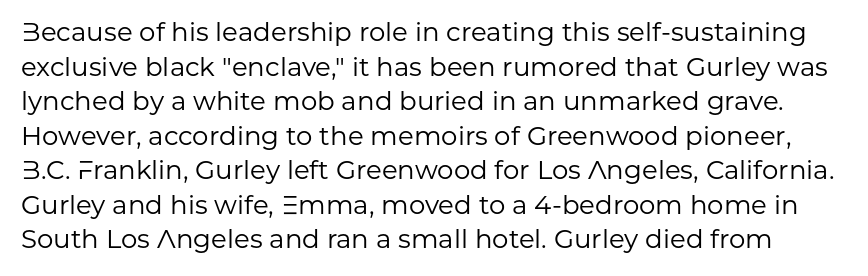
The image shows 26 px text type, upright; set normal line spacing (1.33x), normal letter spacing, not underlined.
